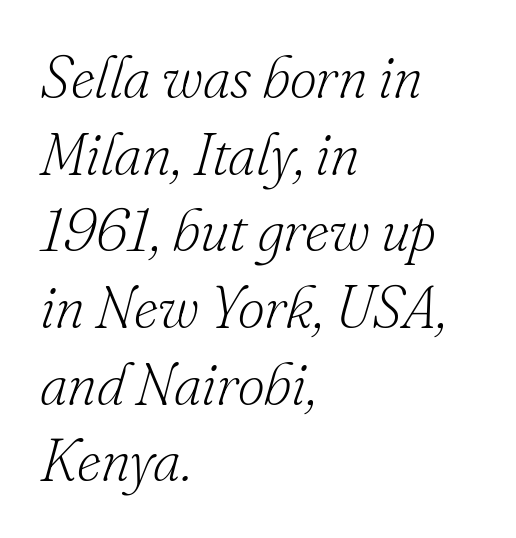
The ragged edge is on the right, which tells us the setting is flush left. Spacing between characters is what you'd get straight out of the box. On a weight scale, this lands at 450 or below. Has an underline been added? It has not. The face used here has a pronounced slope to its letters.
